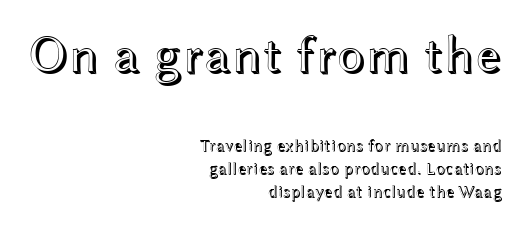
Q: Is the text italic (slanted)? A: No, it is upright.
Q: Is the text underlined? A: No.
Q: How is the paragraph aligned? A: Right-aligned.
Q: Is the spacing between letters normal or unusually wide? A: Normal.
Q: Is the spacing between lines tight, normal or loose? A: Normal.
Q: Which block of text is set in a larger size, the first (top) or the second (bottom)? A: The first (top) one.
Q: Width (condensed, normal, or wide)? A: Wide.
Q: x-height? A: Medium.
Q: Monospaced? A: No.
